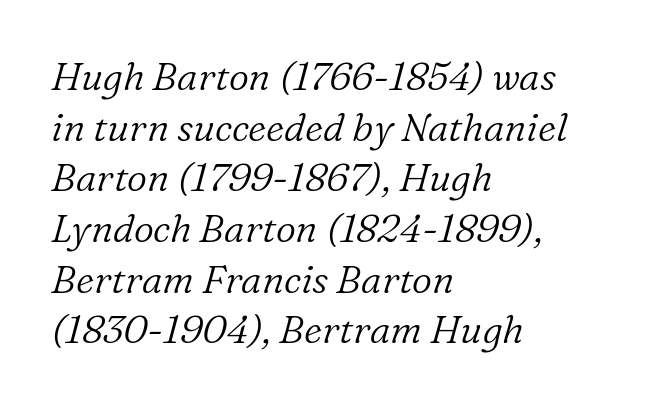
Which margin do the lines hug? The left one — the right edge is uneven. The rendering applies a slant to the glyphs. The characters display serif detailing at their extremities. This sample has the flowing, uneven cadence of proportional lettering. Underlining? Definitely not there. The strokes carry an ordinary text weight at most.
